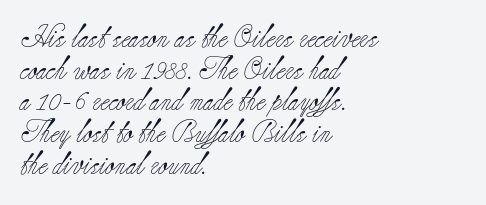
Line spacing here is normal. The text block is weighted toward the left margin, trailing off unevenly rightward. Lines of text with bare space underneath. Nothing unusual about the tracking: characters are spaced as the font intends. A quiet, ordinary-to-light weight characterises the typeface.
